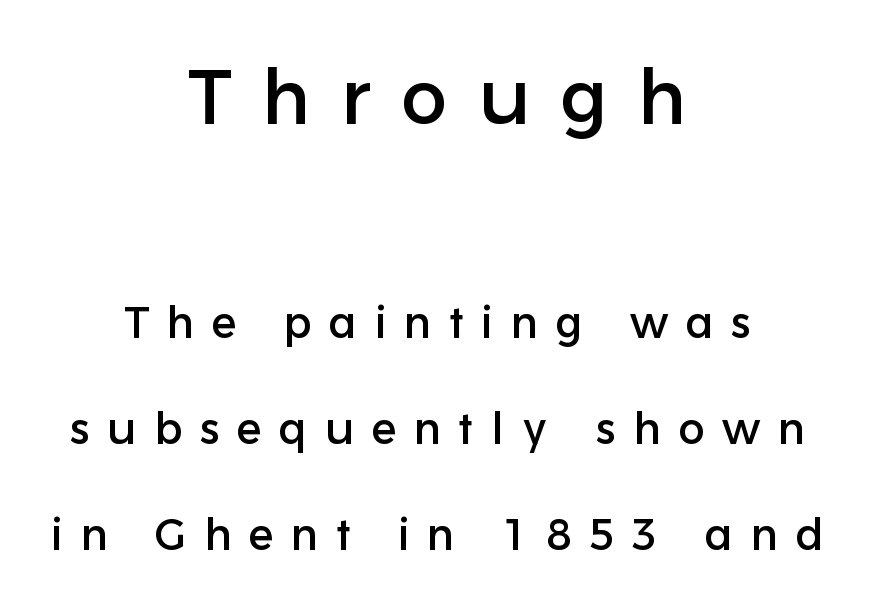
Every character sits straight up, as roman type does. The block sitting higher on the canvas is the one with enlarged characters. Think of a printed novel: that variable character pitch is what you see here. Regarding serifs, this sample does without them.
